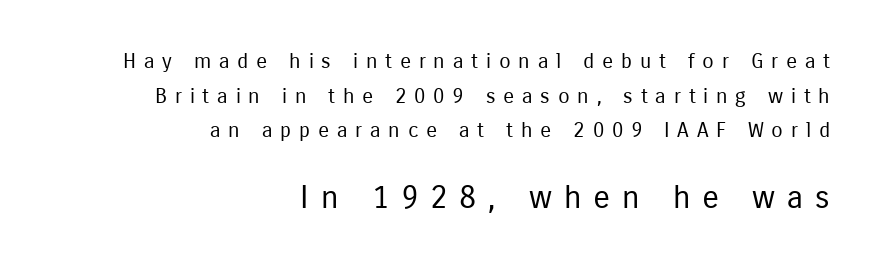
The image shows 32 px regular-weight, condensed sans-serif type, upright; set right-aligned, normal line spacing (1.65x), unusually wide letter spacing (+0.37 em), not underlined; the second (bottom) block is 1.52x larger; low stroke contrast and a medium x-height.
